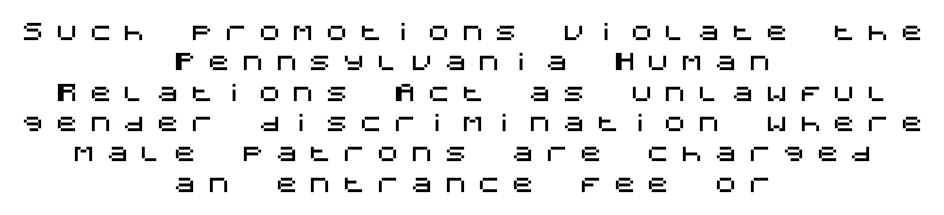
The image shows 23 px text type, upright; set centered, normal line spacing (1.32x), unusually wide letter spacing (+0.47 em), not underlined.
